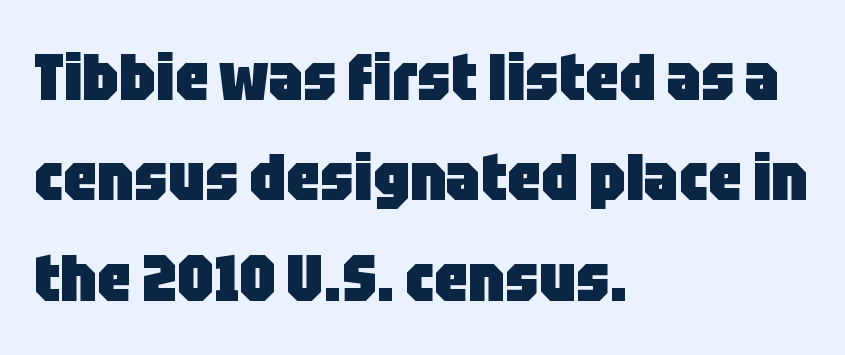
The image shows 66 px heavy, condensed sans-serif type, upright; set left-aligned, normal line spacing (1.52x), normal letter spacing, not underlined; low stroke contrast and a large x-height.
